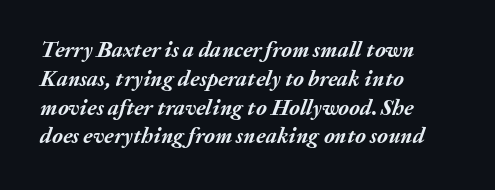
Q: Is the text bold? A: Yes.
Q: Is the text italic (slanted)? A: Yes, it leans right by about 20 degrees.
Q: Is the text underlined? A: No.
Q: How is the paragraph aligned? A: Left-aligned.
Q: Is the spacing between letters normal or unusually wide? A: Normal.
Q: Is the spacing between lines tight, normal or loose? A: Normal.
